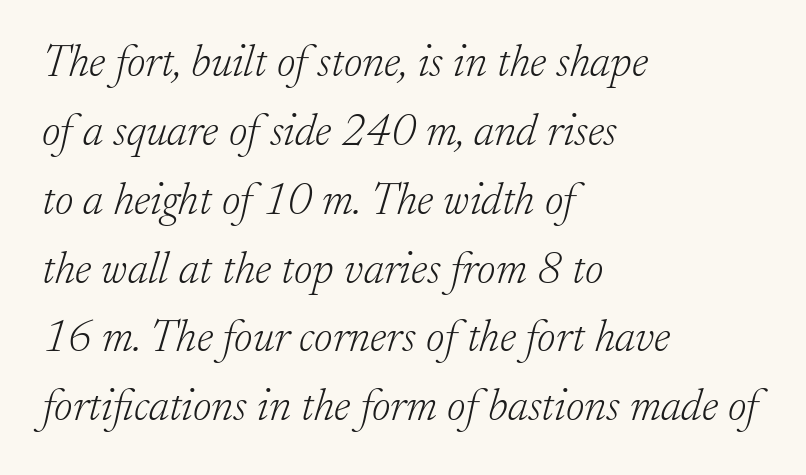
The image shows 45 px light serif type, italic (leaning right); set left-aligned, normal line spacing (1.53x), normal letter spacing, not underlined; low stroke contrast and a small x-height.
